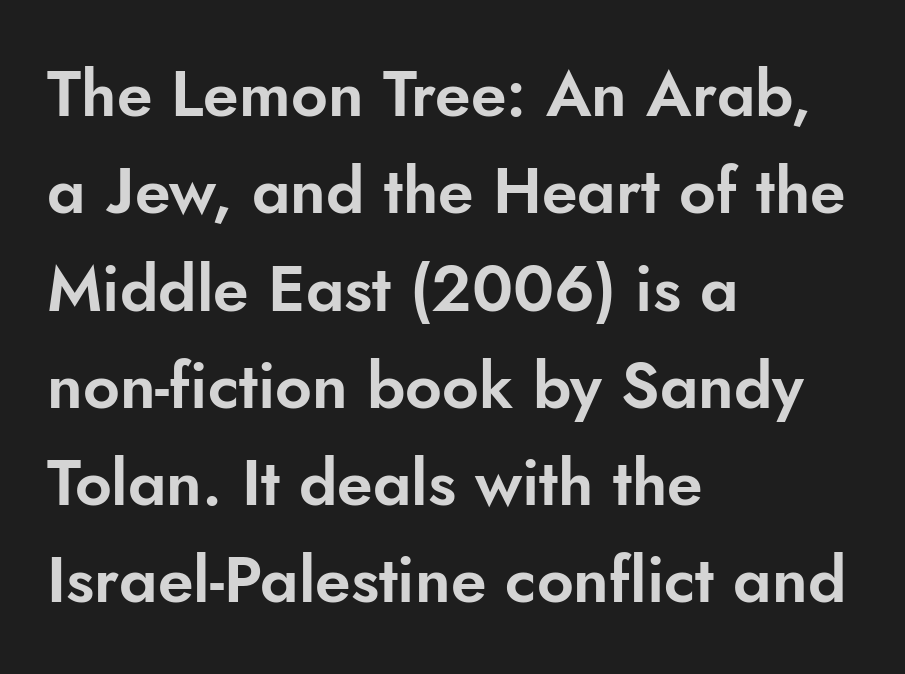
The image shows 64 px sans-serif type, upright; set left-aligned, normal line spacing (1.52x), normal letter spacing, not underlined; low stroke contrast and a small x-height.
